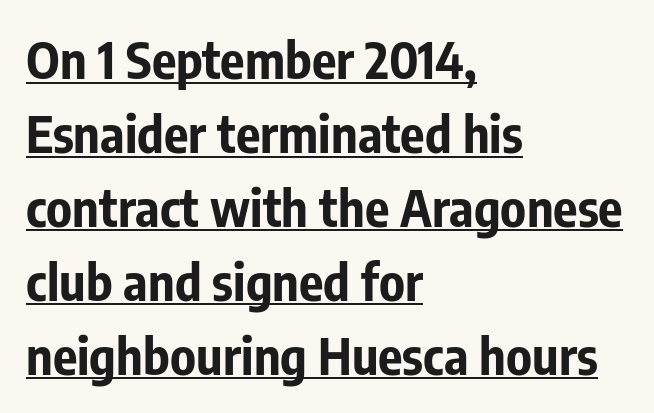
The image shows 51 px bold, condensed sans-serif type, upright; set left-aligned, normal line spacing (1.45x), normal letter spacing, underlined; low stroke contrast and a medium x-height.
